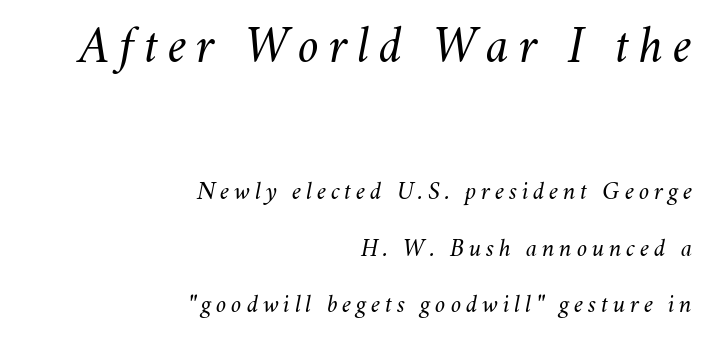
The image shows 53 px light type, italic (leaning right); set right-aligned, loose line spacing (2.17x), not underlined; the first (top) block is 2.04x larger; medium stroke contrast and a small x-height.
